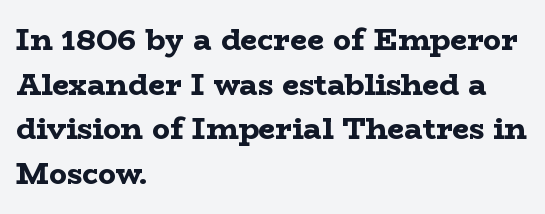
{"serif": "yes", "italic": "no", "bold": "yes", "weight": "bold", "width": "wide", "stroke_contrast": "low", "x_height": "medium", "monospaced": "no", "underline": "no", "align": "left", "line_spacing": "normal", "line_spacing_ratio": 1.49, "letter_spacing": "normal", "letter_spacing_em": 0.0, "glyph_px": 30}
